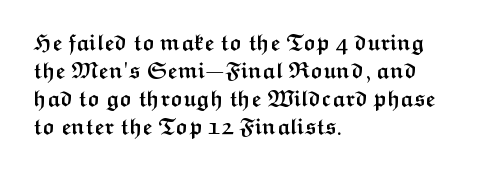
The axis of the letterforms is exactly vertical. Leftover space on each line is placed entirely after the last word. Each row of text sits above clean, open space. Students, note that the glyphs here touch the page at normal intervals.
